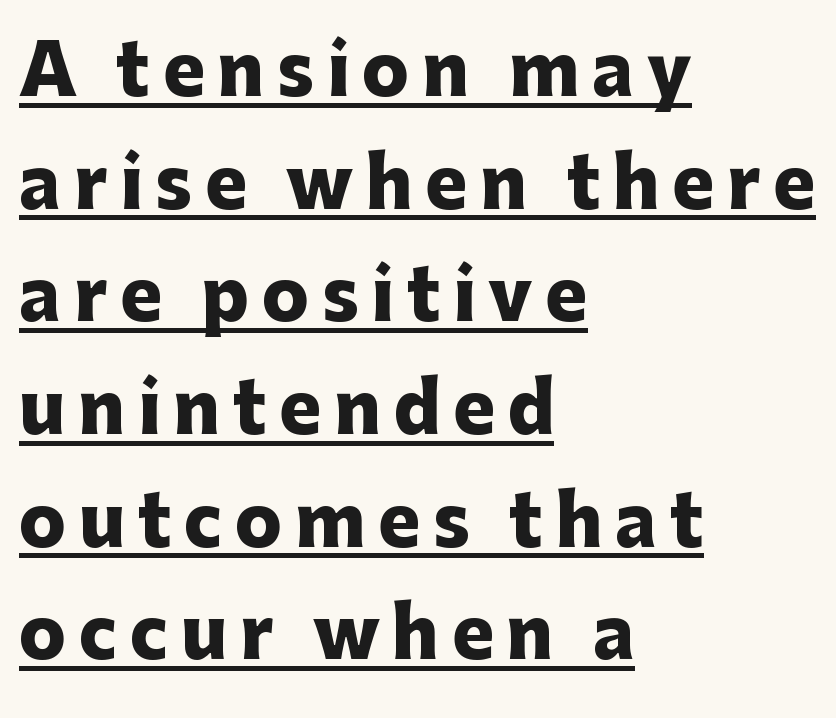
Think of a printed novel: that variable character pitch is what you see here. A normal amount of white space separates one row of letters from the next. This is underlined copy, the kind a proofreader might mark for attention. Regarding serifs, this sample does without them. Pretty heavy lettering here — definitely bold. Unlike italic type, these characters show no tilt at all.
